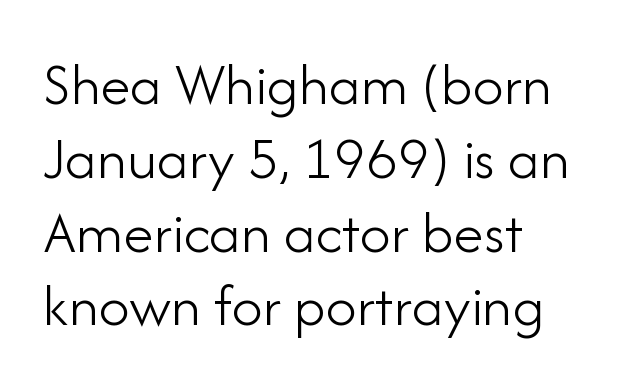
{"serif": "no", "italic": "no", "bold": "no", "weight": "light", "width": "normal", "stroke_contrast": "low", "x_height": "small", "monospaced": "no", "underline": "no", "align": "left", "line_spacing_ratio": 1.21, "letter_spacing": "normal", "letter_spacing_em": 0.0, "glyph_px": 61}
